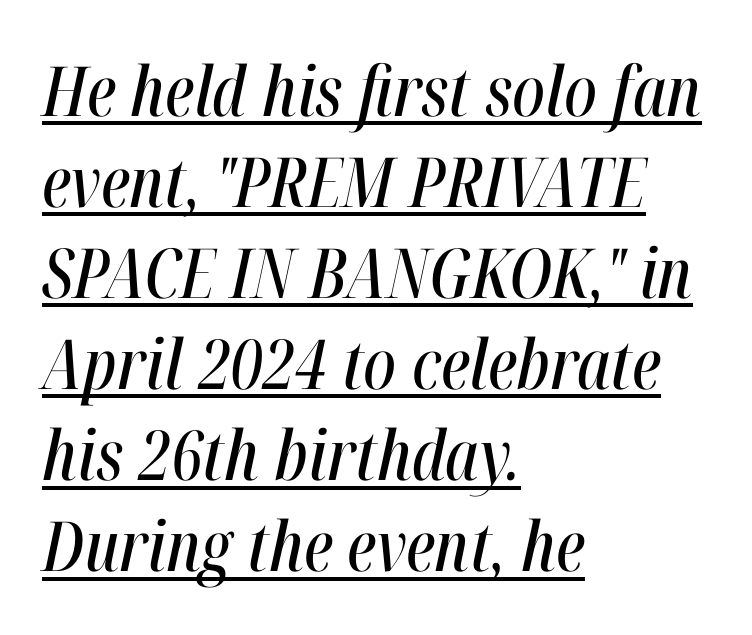
{"italic": "yes", "lean": "right", "slant_degrees": 12, "width": "condensed", "stroke_contrast": "high", "x_height": "medium", "monospaced": "no", "underline": "yes", "align": "left", "line_spacing": "normal", "line_spacing_ratio": 1.32, "letter_spacing": "normal", "letter_spacing_em": 0.0, "glyph_px": 69}
